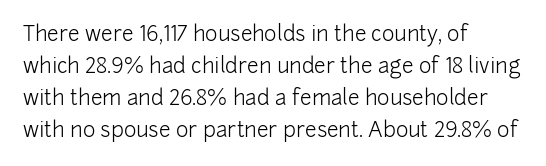
The image shows 21 px text type, upright; set left-aligned, normal line spacing (1.52x), normal letter spacing, not underlined.
